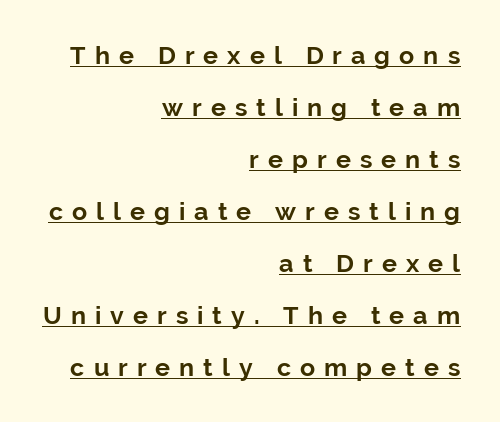
The image shows 25 px bold type, upright; set right-aligned, loose line spacing (2.08x), unusually wide letter spacing (+0.36 em), underlined.
